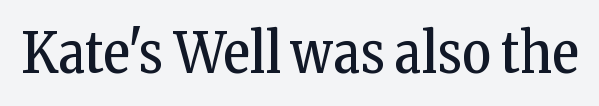
The image shows 56 px regular-weight, condensed serif type, upright; set normal letter spacing, not underlined; low stroke contrast and a medium x-height.
